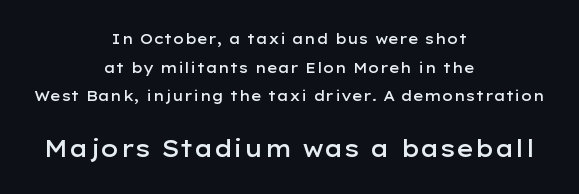
Q: Is the text bold? A: Semi-bold.
Q: Is the text italic (slanted)? A: No, it is upright.
Q: Is the text underlined? A: No.
Q: How is the paragraph aligned? A: Centered.
Q: Is the spacing between letters normal or unusually wide? A: Normal.
Q: Is the spacing between lines tight, normal or loose? A: Loose.
Q: Which block of text is set in a larger size, the first (top) or the second (bottom)? A: The second (bottom) one.
